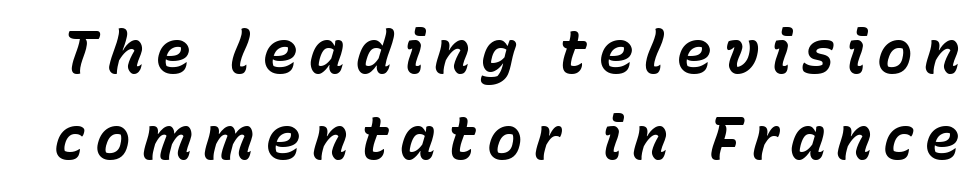
Q: Is the text bold? A: Yes.
Q: Is the text italic (slanted)? A: Yes, it leans right by about 15 degrees.
Q: Is the text underlined? A: No.
Q: Is the spacing between lines tight, normal or loose? A: Normal.
Q: Width (condensed, normal, or wide)? A: Normal.
Q: Stroke contrast? A: Low.
Q: x-height? A: Medium.
Q: Monospaced? A: No.
